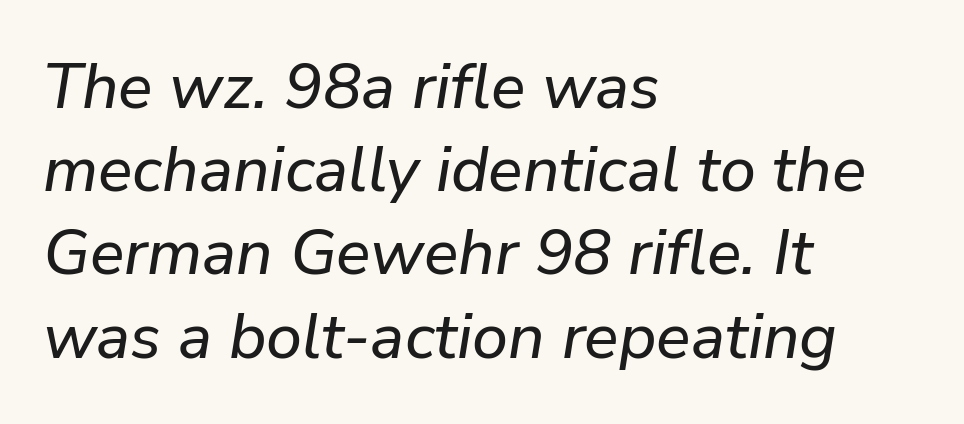
The line-height multiplier appears to be the usual default. Anything drawn beneath the words? Only blank space. How are the letters spaced? Ordinarily, with no added tracking. In CSS terms this would be text-align: left. A typesetter would call this proportional, since set widths differ per character. Compared with ordinary roman type, these characters are visibly tilted.
